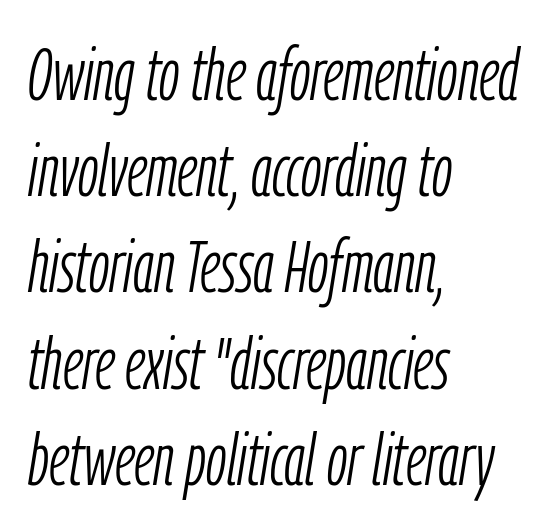
Q: Is the text bold? A: No.
Q: Is the text italic (slanted)? A: Yes, it leans right by about 9 degrees.
Q: Is the text underlined? A: No.
Q: How is the paragraph aligned? A: Left-aligned.
Q: Is the spacing between letters normal or unusually wide? A: Normal.
Q: Is the spacing between lines tight, normal or loose? A: Normal.
Q: Width (condensed, normal, or wide)? A: Condensed.
Q: Stroke contrast? A: Low.
Q: x-height? A: Medium.
Q: Monospaced? A: No.
